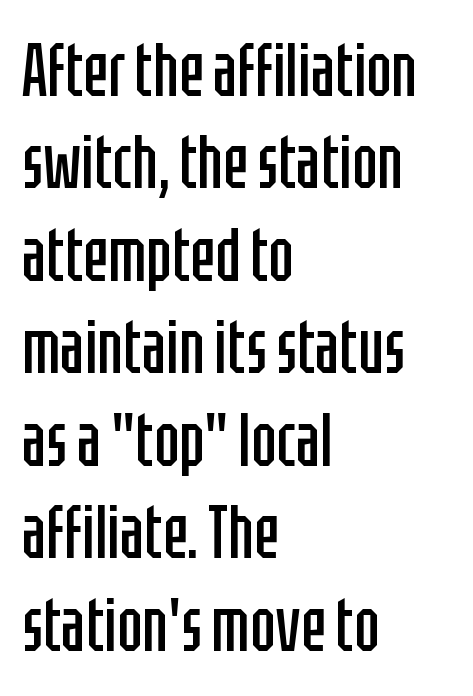
Q: Is the text bold? A: No.
Q: Is the text italic (slanted)? A: No, it is upright.
Q: Is the typeface a serif or a sans-serif typeface? A: Sans-serif.
Q: Is the text underlined? A: No.
Q: How is the paragraph aligned? A: Left-aligned.
Q: Is the spacing between letters normal or unusually wide? A: Normal.
Q: Is the spacing between lines tight, normal or loose? A: Normal.
Q: Width (condensed, normal, or wide)? A: Condensed.
Q: Stroke contrast? A: Low.
Q: x-height? A: Large.
Q: Monospaced? A: No.
